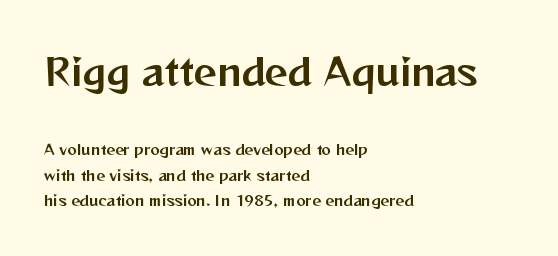
The emphasis by scale lands on block number one, above. The typography opts for an upright posture over an oblique one. Check where the strokes stop: nothing finishes them off — pure sans. The rendering uses natural spacing where letterforms have individual widths. In terms of letterspacing, this is plain default setting.
